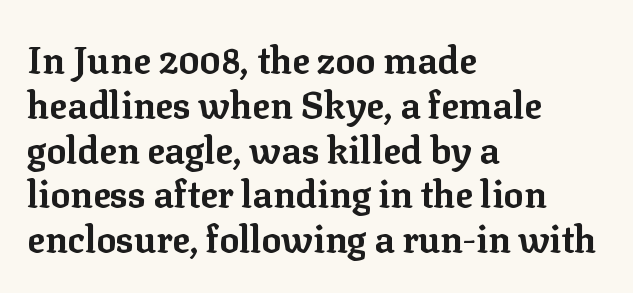
Spacing verdict: proportional, widths tailored to each character. This sample is left-justified, so line endings fall wherever the words run out. Weight: bold. I'd call this a serif setting — the letters wear small feet. The typography opts for an upright posture over an oblique one.
